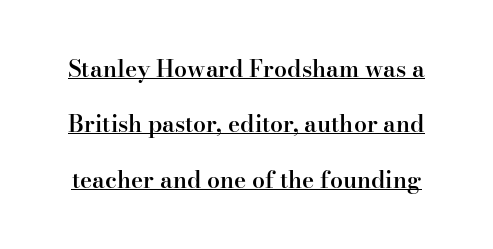
Q: Is the text bold? A: Semi-bold.
Q: Is the text italic (slanted)? A: No, it is upright.
Q: Is the text underlined? A: Yes.
Q: Is the spacing between letters normal or unusually wide? A: Normal.
Q: Is the spacing between lines tight, normal or loose? A: Loose.
